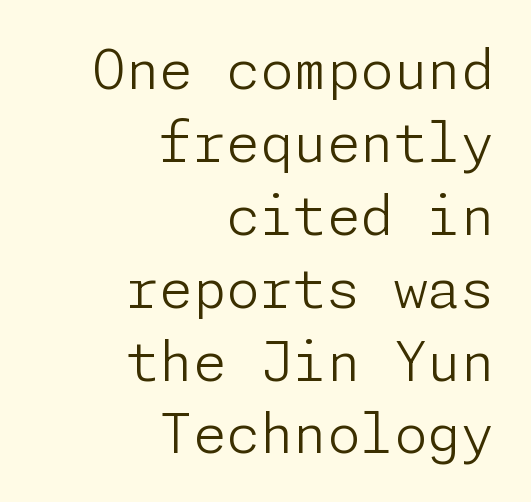
{"serif": "no", "italic": "no", "bold": "no", "weight": "light", "width": "normal", "stroke_contrast": "low", "x_height": "medium", "underline": "no", "align": "right", "line_spacing": "normal", "line_spacing_ratio": 1.35, "letter_spacing": "normal", "letter_spacing_em": 0.0, "glyph_px": 54}
